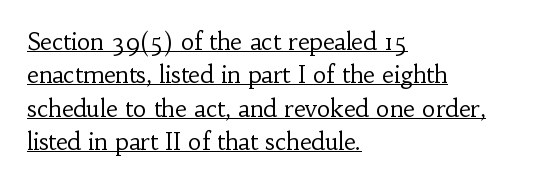
Q: Is the text bold? A: No.
Q: Is the text italic (slanted)? A: No, it is upright.
Q: Is the text underlined? A: Yes.
Q: How is the paragraph aligned? A: Left-aligned.
Q: Is the spacing between letters normal or unusually wide? A: Normal.
Q: Is the spacing between lines tight, normal or loose? A: Normal.
